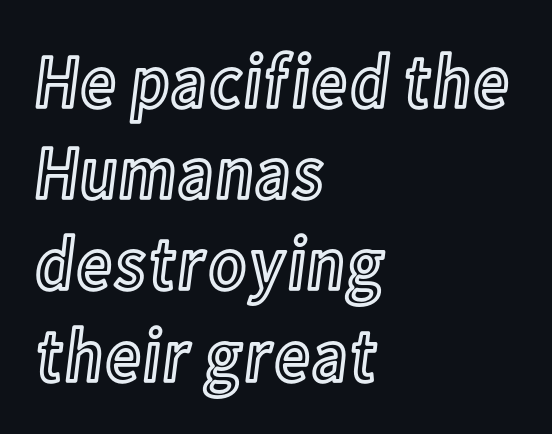
{"width": "condensed", "x_height": "medium", "monospaced": "no", "underline": "no", "align": "left", "line_spacing_ratio": 1.2, "letter_spacing": "normal", "letter_spacing_em": 0.0, "glyph_px": 76}
